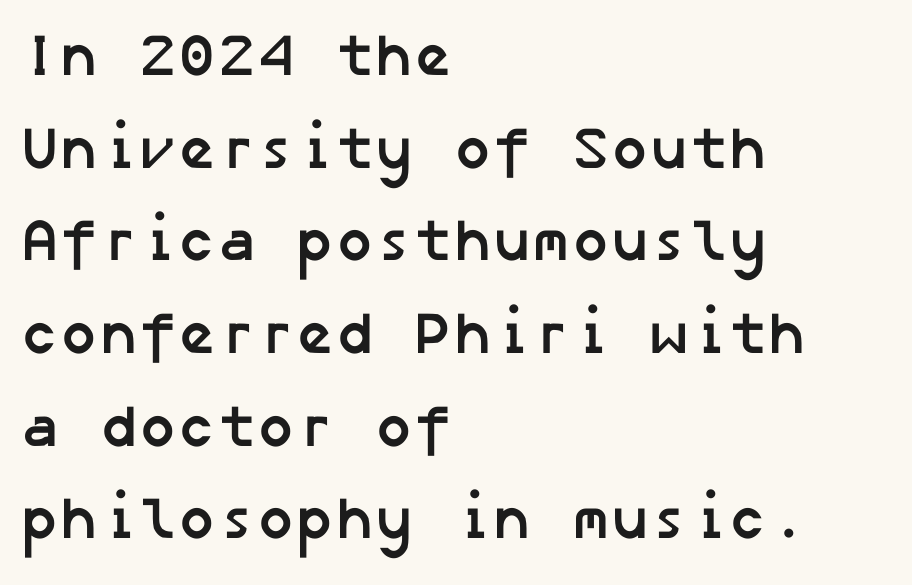
The image shows 59 px semibold sans-serif type; set left-aligned, normal line spacing (1.57x), normal letter spacing, not underlined; low stroke contrast and a medium x-height.
